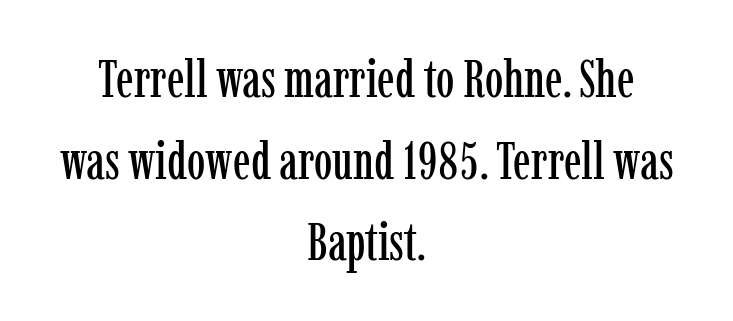
Q: Is the text italic (slanted)? A: No, it is upright.
Q: Is the typeface a serif or a sans-serif typeface? A: Serif.
Q: Is the text underlined? A: No.
Q: How is the paragraph aligned? A: Centered.
Q: Is the spacing between letters normal or unusually wide? A: Normal.
Q: Is the spacing between lines tight, normal or loose? A: Normal.
Q: Width (condensed, normal, or wide)? A: Condensed.
Q: Stroke contrast? A: Low.
Q: x-height? A: Medium.
Q: Monospaced? A: No.
